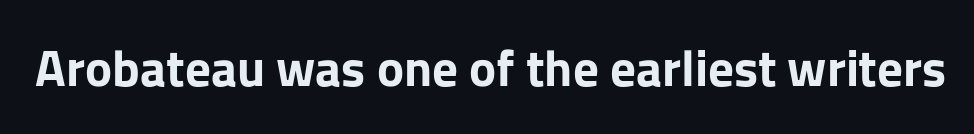
The image shows 51 px bold sans-serif type, upright; set normal letter spacing, not underlined; low stroke contrast and a medium x-height.
